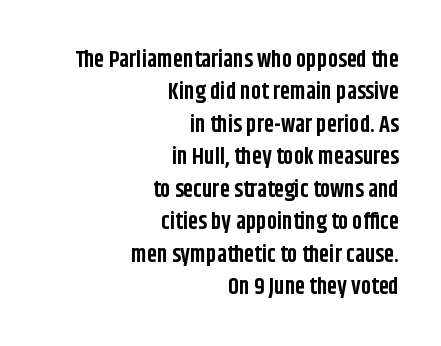
Q: Is the text bold? A: Yes.
Q: Is the text italic (slanted)? A: No, it is upright.
Q: Is the text underlined? A: No.
Q: How is the paragraph aligned? A: Right-aligned.
Q: Is the spacing between letters normal or unusually wide? A: Normal.
Q: Is the spacing between lines tight, normal or loose? A: Normal.
